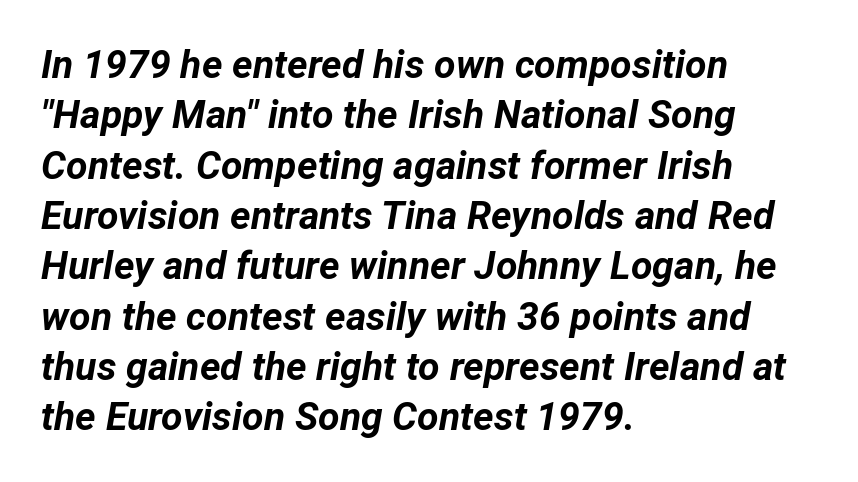
{"italic": "yes", "lean": "right", "slant_degrees": 12, "bold": "yes", "weight": "bold", "width": "normal", "stroke_contrast": "low", "x_height": "medium", "monospaced": "no", "underline": "no", "align": "left", "line_spacing": "normal", "line_spacing_ratio": 1.29, "letter_spacing": "normal", "letter_spacing_em": 0.0, "glyph_px": 39}
